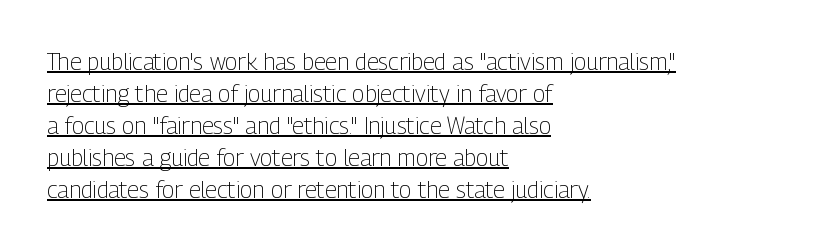
The image shows 23 px text type, upright; set left-aligned, normal line spacing (1.39x), normal letter spacing, underlined.
